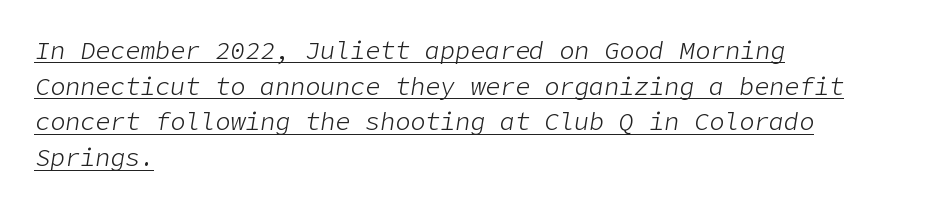
Q: Is the text bold? A: No.
Q: Is the text italic (slanted)? A: Yes, it leans right by about 9 degrees.
Q: Is the text underlined? A: Yes.
Q: How is the paragraph aligned? A: Left-aligned.
Q: Is the spacing between letters normal or unusually wide? A: Normal.
Q: Is the spacing between lines tight, normal or loose? A: Normal.
